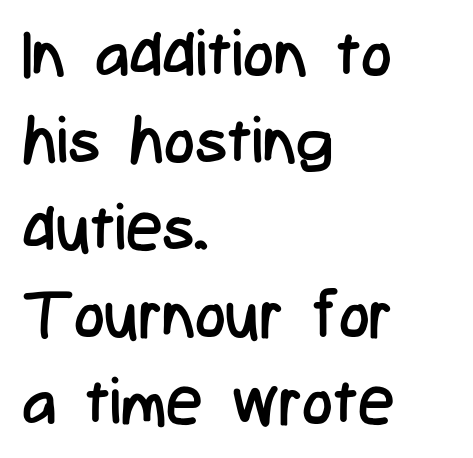
Baseline-to-baseline distance is the conventional proportion of letter height. Has an underline been added? It has not. The rendering uses natural spacing where letterforms have individual widths. This sample uses plain, unmodified letter spacing.
